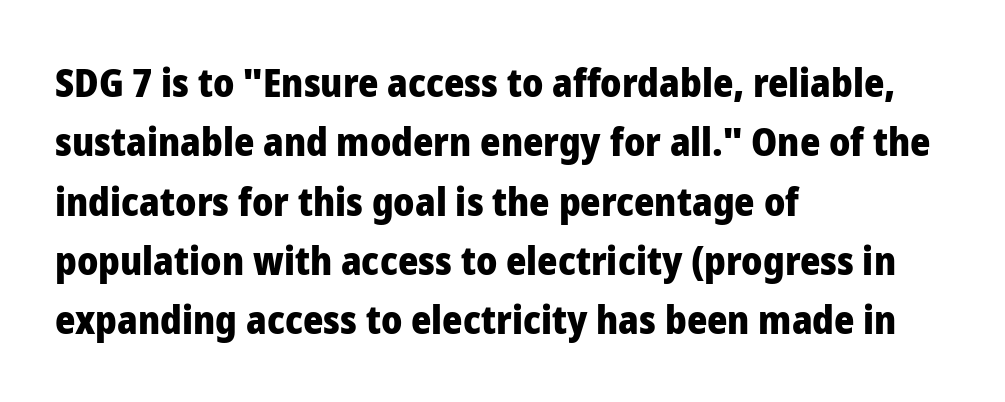
A typesetter would call this proportional, since set widths differ per character. Does the leading feel generous? No, just average. The baseline area is clear. The typeface chosen for these lines omits serifs. How heavy is the stroke? Heavy — this is a bold. Rendered with straight, roman letterforms.
